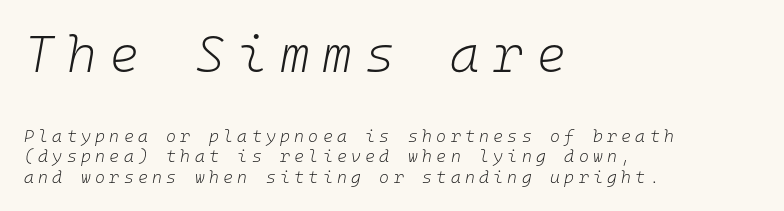
In this sample the first text group is rendered at the bigger scale. If you drew a ruler down the left edge, every line would touch it. The horizontal fit of the characters is loose and conspicuously gappy. The letters march in equal steps, a hallmark of fixed-pitch type. A bare baseline throughout the passage.
